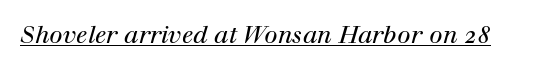
Q: Is the text bold? A: No.
Q: Is the text italic (slanted)? A: Yes, it leans right by about 12 degrees.
Q: Is the text underlined? A: Yes.
Q: Is the spacing between letters normal or unusually wide? A: Normal.
